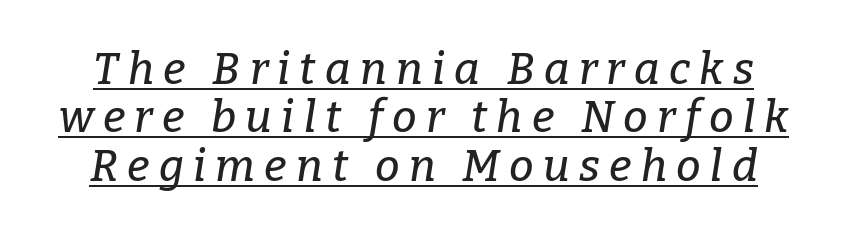
The image shows 44 px serif type, italic (leaning right); set tight line spacing (1.1x), unusually wide letter spacing (+0.21 em), underlined; low stroke contrast and a medium x-height.
